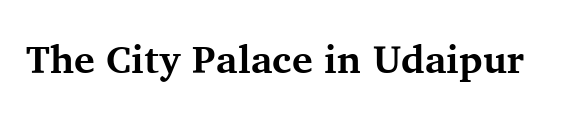
The image shows 39 px bold serif type, upright; set normal letter spacing, not underlined; medium stroke contrast and a medium x-height.
